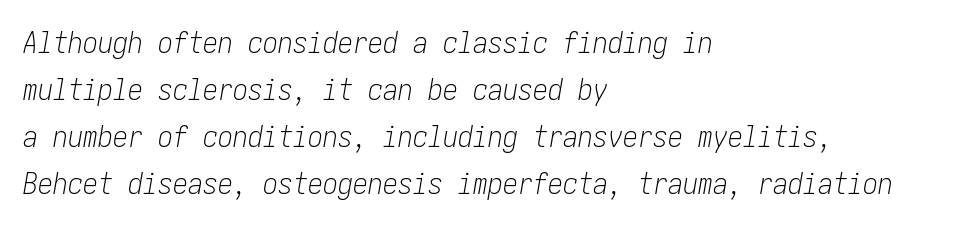
The image shows 30 px light, condensed type, italic (leaning right); set left-aligned, normal line spacing (1.57x), normal letter spacing, not underlined; low stroke contrast and a medium x-height.
